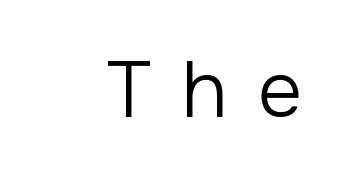
The image shows 78 px regular-weight sans-serif type, upright; set right-aligned, unusually wide letter spacing (+0.39 em), not underlined; low stroke contrast and a medium x-height.
